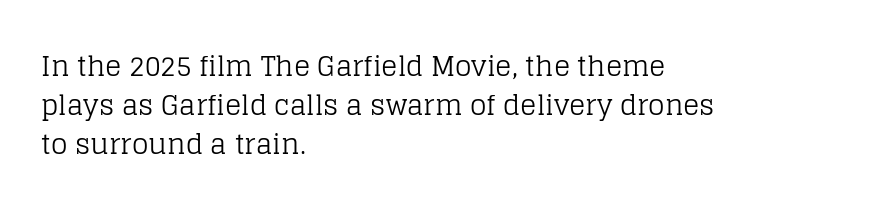
{"italic": "no", "bold": "no", "underline": "no", "align": "left", "line_spacing": "normal", "line_spacing_ratio": 1.44, "letter_spacing": "normal", "letter_spacing_em": 0.0, "glyph_px": 27}
